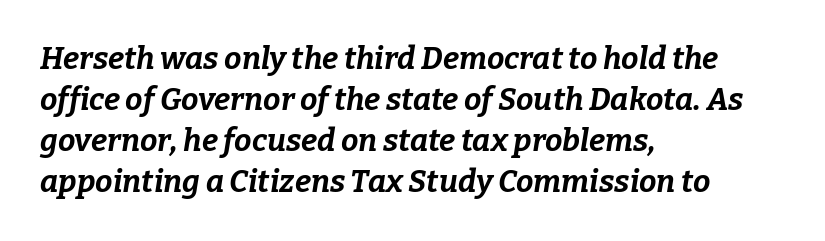
Inter-character spacing is left at the font's built-in metrics. This sample has the flowing, uneven cadence of proportional lettering. These lines were composed using italics. I'd describe the lettering as bold — thick and assertive. Compared with a centered layout, this one pins lines to the left instead.
